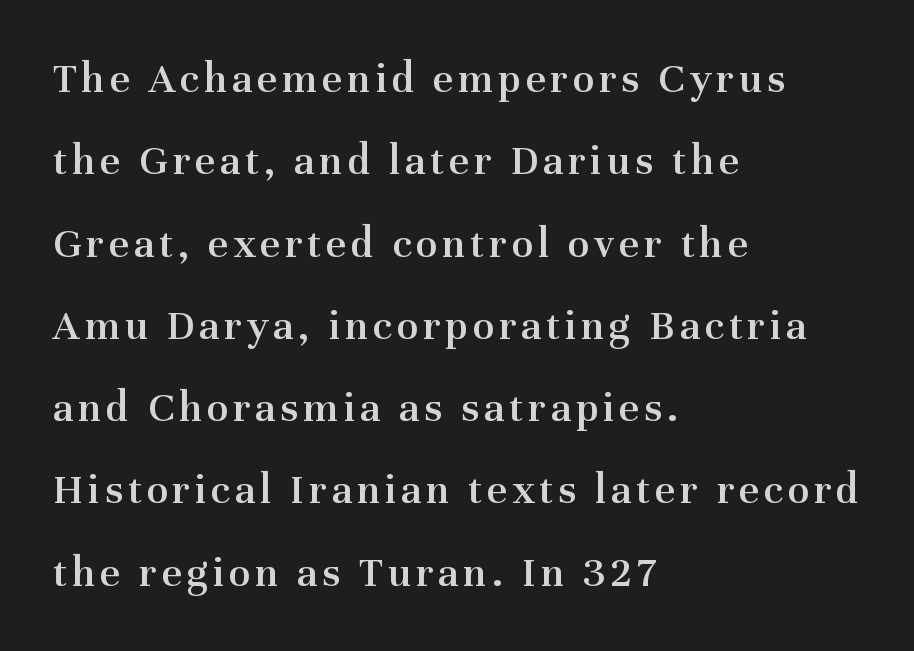
{"serif": "yes", "italic": "no", "bold": "semi", "weight": "semibold", "width": "normal", "stroke_contrast": "medium", "x_height": "medium", "monospaced": "no", "underline": "no", "align": "left", "line_spacing_ratio": 1.87, "glyph_px": 44}
